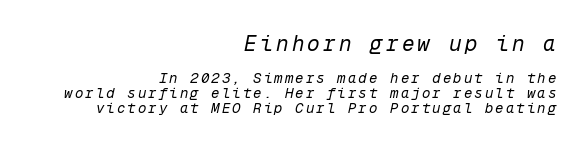
Q: Is the text bold? A: No.
Q: Is the text italic (slanted)? A: Yes, it leans right by about 12 degrees.
Q: Is the text underlined? A: No.
Q: How is the paragraph aligned? A: Right-aligned.
Q: Is the spacing between lines tight, normal or loose? A: Tight.
Q: Which block of text is set in a larger size, the first (top) or the second (bottom)? A: The first (top) one.
